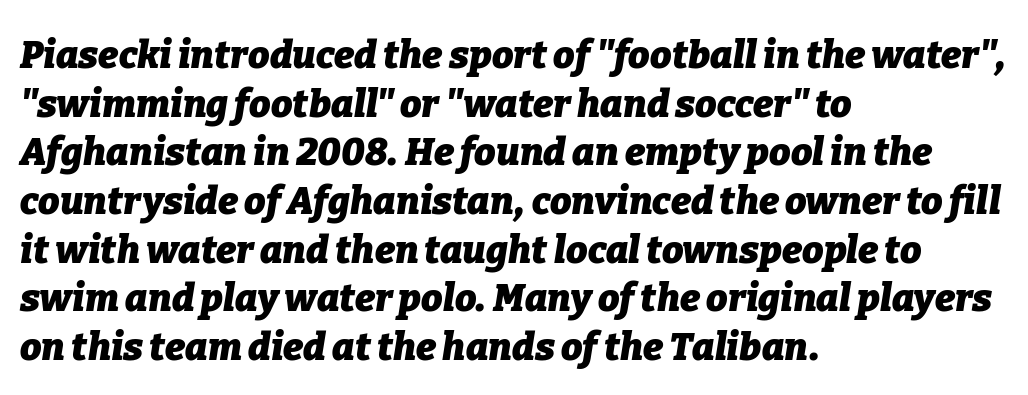
The rendering uses a bold face; every stroke is thick and dark. Nobody drew a line under any word here. Caption: multi-line text, flush left, ragged right. In terms of leading, this rendering sits right in the middle. If you drew a line through each stem, it would be angled.
